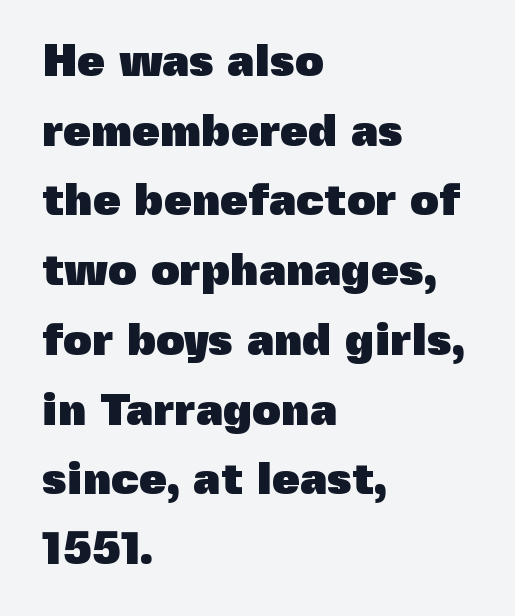
{"serif": "no", "italic": "no", "bold": "yes", "weight": "heavy", "width": "normal", "x_height": "medium", "monospaced": "no", "underline": "no", "align": "left", "line_spacing": "normal", "line_spacing_ratio": 1.55, "letter_spacing": "normal", "letter_spacing_em": 0.0, "glyph_px": 45}
